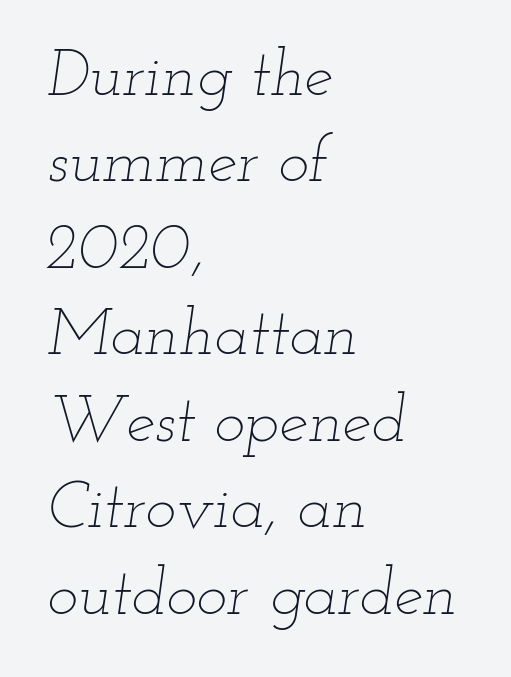
The image shows 65 px thin, wide type, italic (leaning right); set left-aligned, normal line spacing (1.33x), normal letter spacing, not underlined; low stroke contrast and a small x-height.
